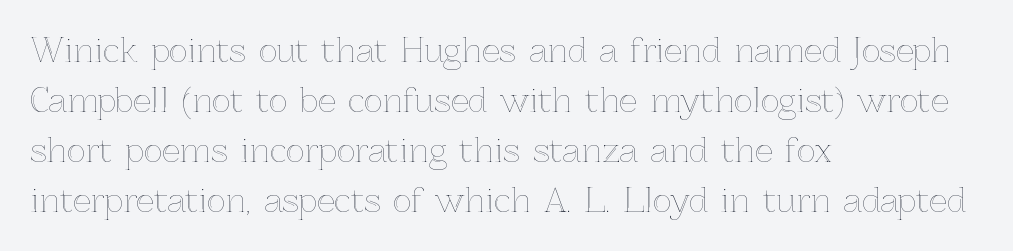
Evenly set lines give the paragraph a standard silhouette. The strip under each line holds only bare page. Every stem runs plumb, perpendicular to the baseline. Note the varied advance widths — an 'i' is clearly narrower than an 'm'. Spacing between characters is what you'd get straight out of the box. The typesetter chose a ragged-right arrangement here.
